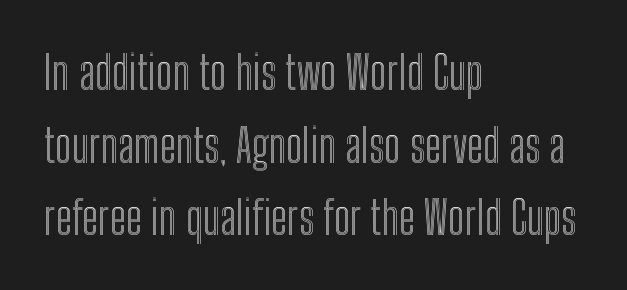
The passage shown is not underscored anywhere. These lines are rendered in a variable-pitch font. Does the copy run flush right? No — it runs flush left. Default kerning and tracking; the words read as compact shapes. Line spacing here is normal.
